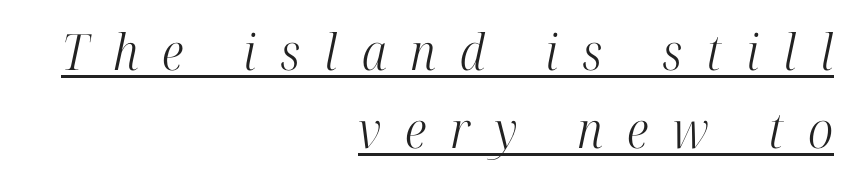
Q: Is the text bold? A: No.
Q: Is the text italic (slanted)? A: Yes, it leans right by about 12 degrees.
Q: Is the typeface a serif or a sans-serif typeface? A: Serif.
Q: Is the text underlined? A: Yes.
Q: How is the paragraph aligned? A: Right-aligned.
Q: Is the spacing between letters normal or unusually wide? A: Unusually wide.
Q: Is the spacing between lines tight, normal or loose? A: Normal.
Q: Width (condensed, normal, or wide)? A: Condensed.
Q: Stroke contrast? A: High.
Q: x-height? A: Medium.
Q: Monospaced? A: No.
